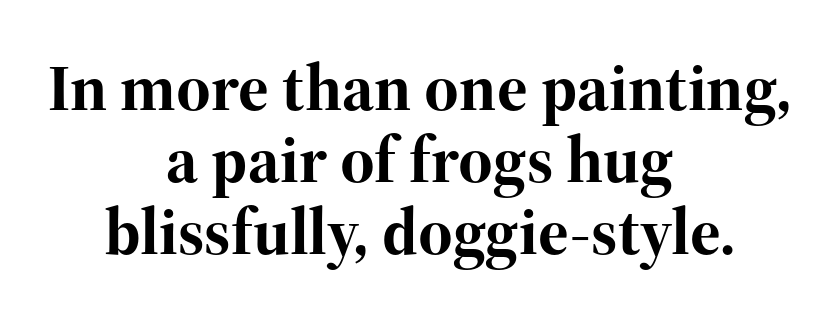
The image shows 66 px bold serif type, upright; set centered, tight line spacing (1.09x), normal letter spacing, not underlined; high stroke contrast and a medium x-height.
